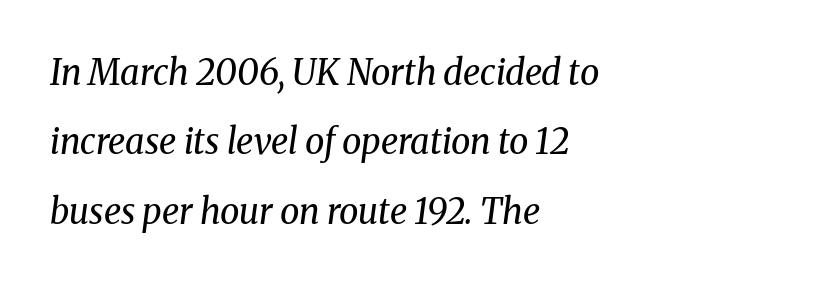
{"serif": "yes", "italic": "yes", "lean": "right", "slant_degrees": 8, "bold": "no", "weight": "regular", "width": "normal", "stroke_contrast": "medium", "x_height": "medium", "monospaced": "no", "underline": "no", "align": "left", "line_spacing": "loose", "line_spacing_ratio": 1.98, "letter_spacing": "normal", "letter_spacing_em": 0.0, "glyph_px": 35}
